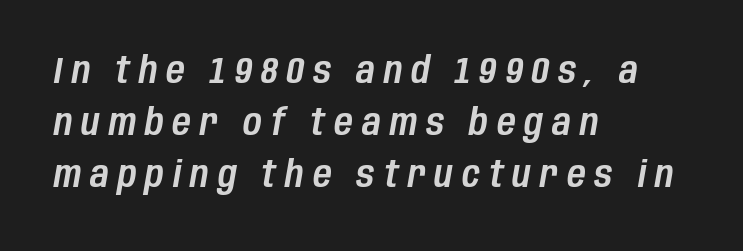
{"italic": "yes", "lean": "right", "slant_degrees": 10, "width": "condensed", "stroke_contrast": "low", "x_height": "large", "monospaced": "no", "underline": "no", "align": "left", "line_spacing": "normal", "line_spacing_ratio": 1.45, "letter_spacing": "wide", "letter_spacing_em": 0.25, "glyph_px": 36}
